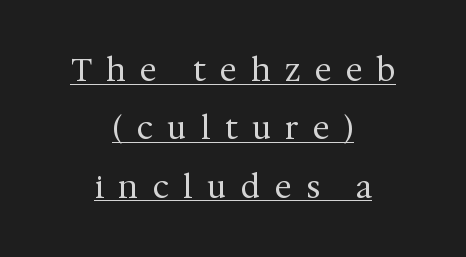
{"serif": "yes", "italic": "no", "bold": "no", "weight": "regular", "width": "normal", "stroke_contrast": "medium", "x_height": "medium", "monospaced": "no", "underline": "yes", "align": "center", "line_spacing_ratio": 1.88, "letter_spacing": "wide", "letter_spacing_em": 0.48, "glyph_px": 31}
